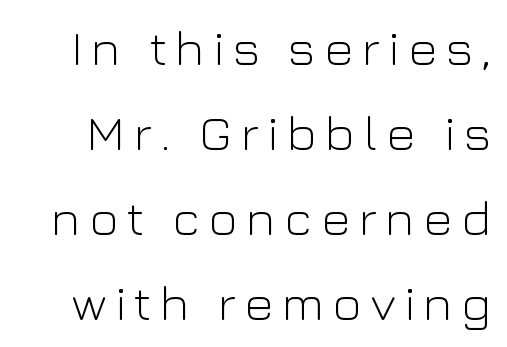
Line spacing here is normal. Ordinary non-slanted type is in use. The string is rendered with underlining switched off. Bold? No — there's no thickening of the strokes. The letters advance in unequal steps, a hallmark of proportional type. Is this a sans? Yes — the strokes have no serifs.
